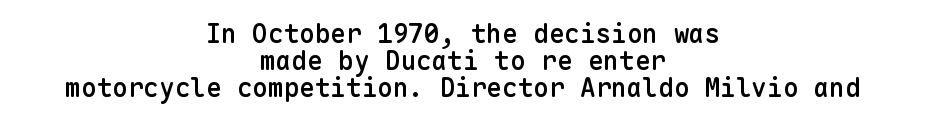
Q: Is the text bold? A: Semi-bold.
Q: Is the text italic (slanted)? A: No, it is upright.
Q: Is the text underlined? A: No.
Q: How is the paragraph aligned? A: Centered.
Q: Is the spacing between letters normal or unusually wide? A: Normal.
Q: Is the spacing between lines tight, normal or loose? A: Tight.
